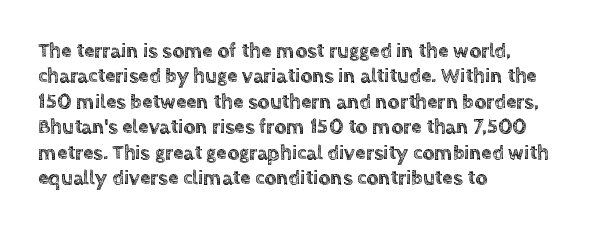
{"italic": "no", "underline": "no", "align": "left", "line_spacing_ratio": 1.21, "letter_spacing": "normal", "letter_spacing_em": 0.0, "glyph_px": 21}
